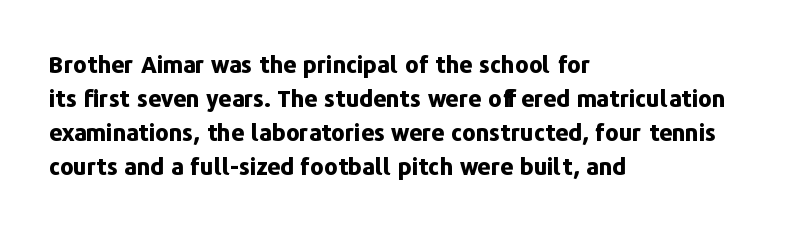
{"italic": "no", "bold": "yes", "underline": "no", "align": "left", "line_spacing": "normal", "line_spacing_ratio": 1.48, "letter_spacing": "normal", "letter_spacing_em": 0.0, "glyph_px": 23}
